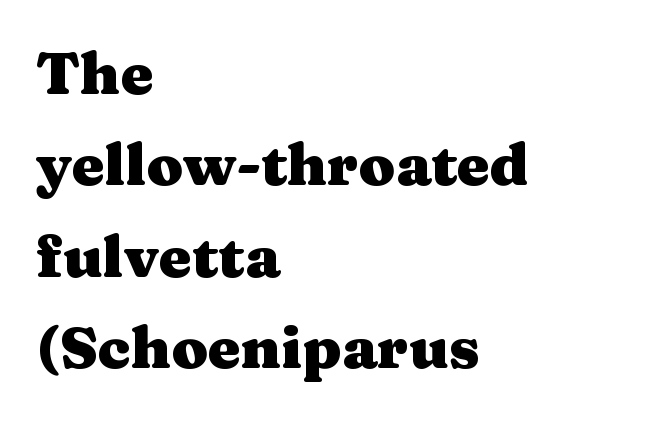
The image shows 59 px heavy, wide serif type, upright; set left-aligned, normal line spacing (1.55x), normal letter spacing, not underlined; medium stroke contrast and a medium x-height.
